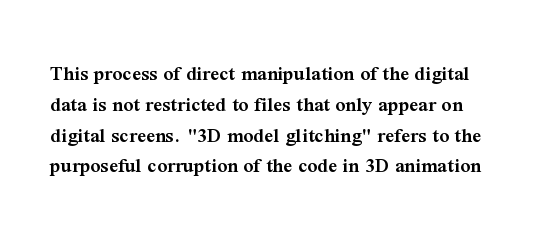
Q: Is the text bold? A: Semi-bold.
Q: Is the text italic (slanted)? A: No, it is upright.
Q: Is the text underlined? A: No.
Q: Is the spacing between letters normal or unusually wide? A: Normal.
Q: Is the spacing between lines tight, normal or loose? A: Normal.
